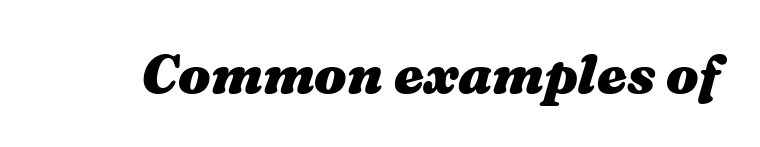
{"italic": "yes", "lean": "right", "slant_degrees": 16, "bold": "yes", "weight": "heavy", "width": "wide", "stroke_contrast": "medium", "x_height": "medium", "monospaced": "no", "underline": "no", "letter_spacing": "normal", "letter_spacing_em": 0.0, "glyph_px": 54}
